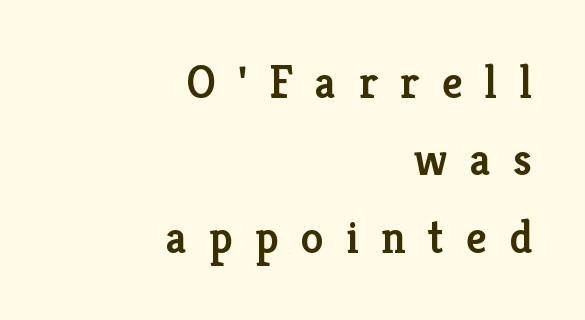
Q: Is the text bold? A: Semi-bold.
Q: Is the text italic (slanted)? A: No, it is upright.
Q: Is the typeface a serif or a sans-serif typeface? A: Serif.
Q: Is the text underlined? A: No.
Q: How is the paragraph aligned? A: Right-aligned.
Q: Is the spacing between letters normal or unusually wide? A: Unusually wide.
Q: Is the spacing between lines tight, normal or loose? A: Normal.
Q: Width (condensed, normal, or wide)? A: Normal.
Q: Stroke contrast? A: Low.
Q: x-height? A: Medium.
Q: Monospaced? A: No.
